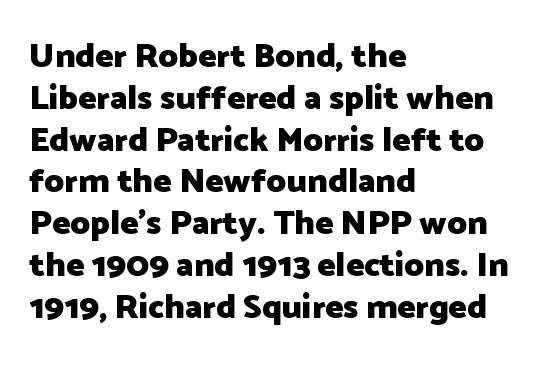
Does the copy run flush right? No — it runs flush left. Pretty heavy lettering here — definitely bold. Note: no serifs on the glyphs. Every stem runs plumb, perpendicular to the baseline. The rendering uses natural spacing where letterforms have individual widths.
